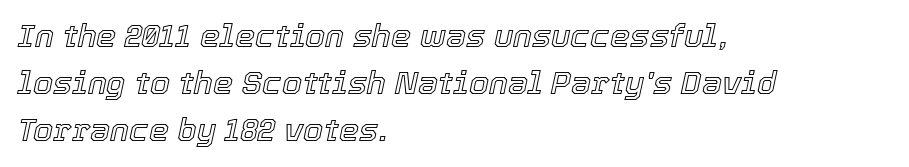
{"italic": "yes", "lean": "right", "slant_degrees": 12, "width": "normal", "x_height": "medium", "monospaced": "no", "underline": "no", "align": "left", "line_spacing": "normal", "line_spacing_ratio": 1.47, "letter_spacing": "normal", "letter_spacing_em": 0.0, "glyph_px": 32}
